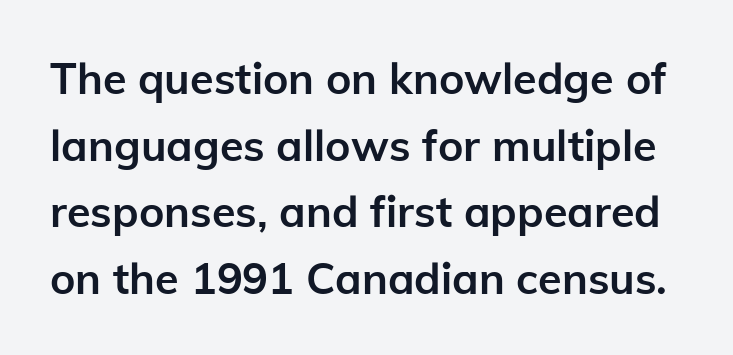
Q: Is the text bold? A: Yes.
Q: Is the text italic (slanted)? A: No, it is upright.
Q: Is the typeface a serif or a sans-serif typeface? A: Sans-serif.
Q: Is the text underlined? A: No.
Q: Is the spacing between letters normal or unusually wide? A: Normal.
Q: Is the spacing between lines tight, normal or loose? A: Normal.
Q: Width (condensed, normal, or wide)? A: Normal.
Q: Stroke contrast? A: Low.
Q: x-height? A: Medium.
Q: Monospaced? A: No.
